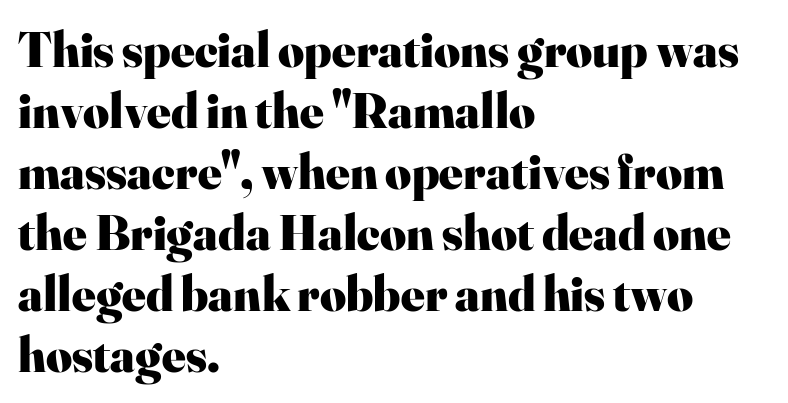
Spacing verdict: proportional, widths tailored to each character. Its strokes are broad and dark, the hallmark of bold type. The paragraph has a hard left edge and a soft right edge. A roman cut, with each character standing at attention. This is serif lettering, the kind often seen in printed books. The rendering keeps characters at their native spacing.
